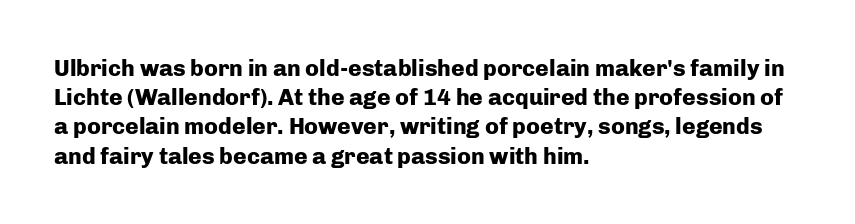
Q: Is the text bold? A: Yes.
Q: Is the text italic (slanted)? A: No, it is upright.
Q: Is the text underlined? A: No.
Q: How is the paragraph aligned? A: Left-aligned.
Q: Is the spacing between letters normal or unusually wide? A: Normal.
Q: Is the spacing between lines tight, normal or loose? A: Normal.
